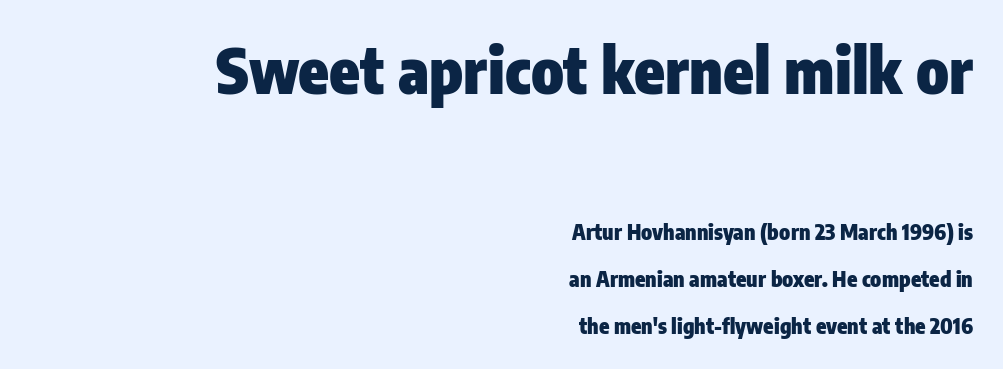
The image shows 62 px heavy, condensed sans-serif type, upright; set right-aligned, loose line spacing (2.23x), normal letter spacing, not underlined; the first (top) block is 2.95x larger; low stroke contrast and a medium x-height.
